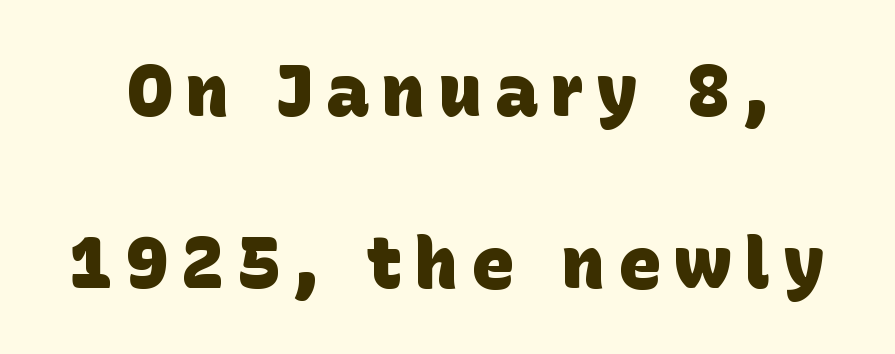
I'd call this a sans setting — the letters go barefoot. The foot of each line stays bare and open. The face used here is proportionally spaced, like ordinary book or web type. Strokes here are thick enough to call this a true bold. This block would shrink considerably if given ordinary leading; it's expanded now.
